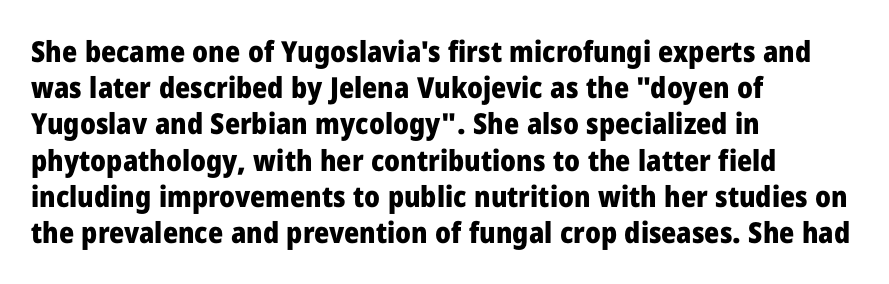
The image shows 29 px heavy sans-serif type, upright; set left-aligned, normal line spacing (1.25x), normal letter spacing, not underlined; low stroke contrast and a medium x-height.
